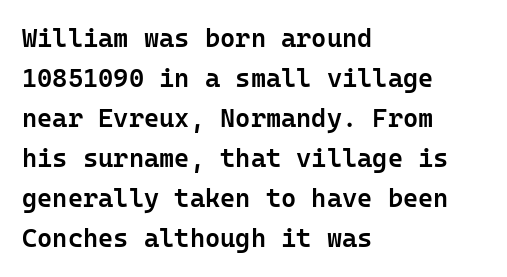
Q: Is the text bold? A: Semi-bold.
Q: Is the text italic (slanted)? A: No, it is upright.
Q: Is the text underlined? A: No.
Q: How is the paragraph aligned? A: Left-aligned.
Q: Is the spacing between letters normal or unusually wide? A: Normal.
Q: Is the spacing between lines tight, normal or loose? A: Normal.
